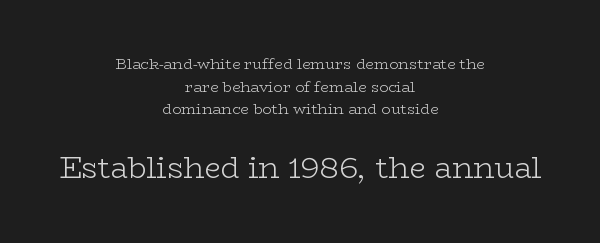
The image shows 30 px light, wide serif type, upright; set centered, normal line spacing (1.51x), normal letter spacing, not underlined; the second (bottom) block is 2.0x larger; low stroke contrast and a medium x-height.
